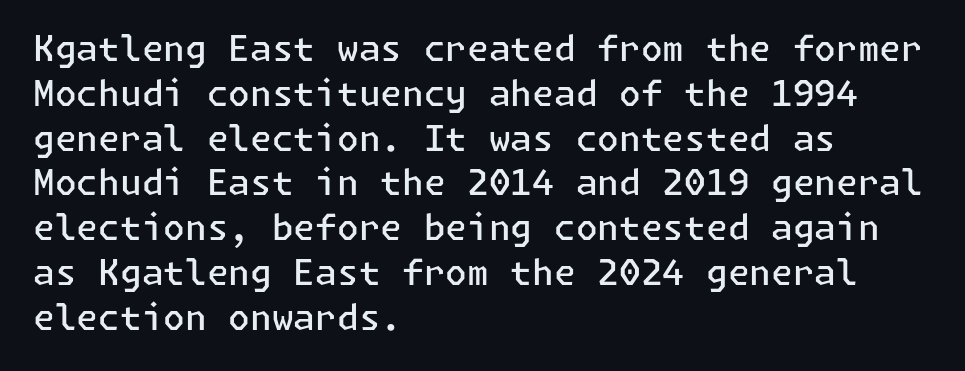
Q: Is the text bold? A: Semi-bold.
Q: Is the text italic (slanted)? A: No, it is upright.
Q: Is the typeface a serif or a sans-serif typeface? A: Sans-serif.
Q: Is the text underlined? A: No.
Q: How is the paragraph aligned? A: Left-aligned.
Q: Is the spacing between letters normal or unusually wide? A: Normal.
Q: Is the spacing between lines tight, normal or loose? A: Normal.
Q: Width (condensed, normal, or wide)? A: Normal.
Q: Stroke contrast? A: Low.
Q: x-height? A: Medium.
